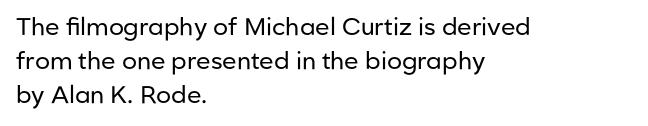
Q: Is the text bold? A: No.
Q: Is the text italic (slanted)? A: No, it is upright.
Q: Is the text underlined? A: No.
Q: How is the paragraph aligned? A: Left-aligned.
Q: Is the spacing between letters normal or unusually wide? A: Normal.
Q: Is the spacing between lines tight, normal or loose? A: Normal.
